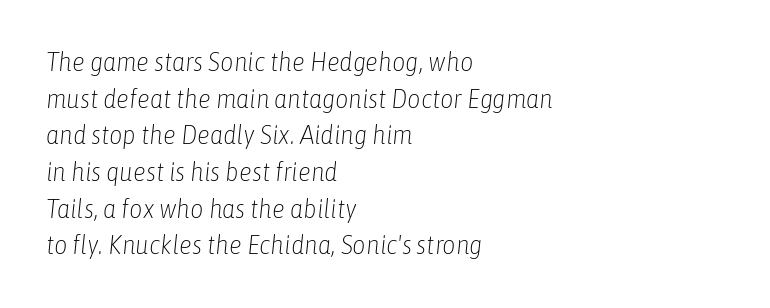
Caption: standard tracking, unaltered. Only glyphs here, with clear space below each row. Is the type heavy? It reads as light-to-regular instead. Is there much room between lines? A standard amount, neither cramped nor airy. The lines are quadded left.
